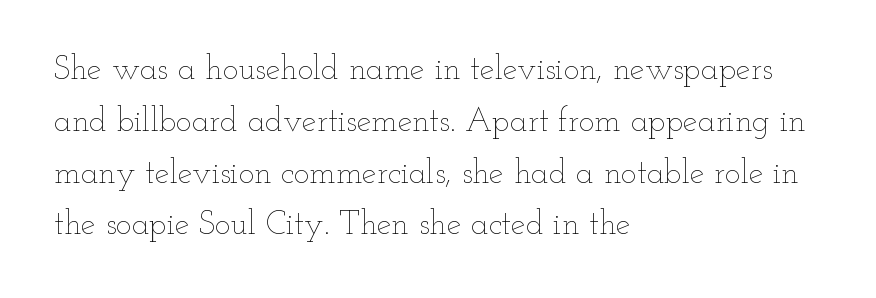
{"italic": "no", "bold": "no", "weight": "thin", "width": "wide", "stroke_contrast": "low", "x_height": "small", "monospaced": "no", "underline": "no", "align": "left", "line_spacing": "normal", "line_spacing_ratio": 1.57, "letter_spacing": "normal", "letter_spacing_em": 0.0, "glyph_px": 33}
